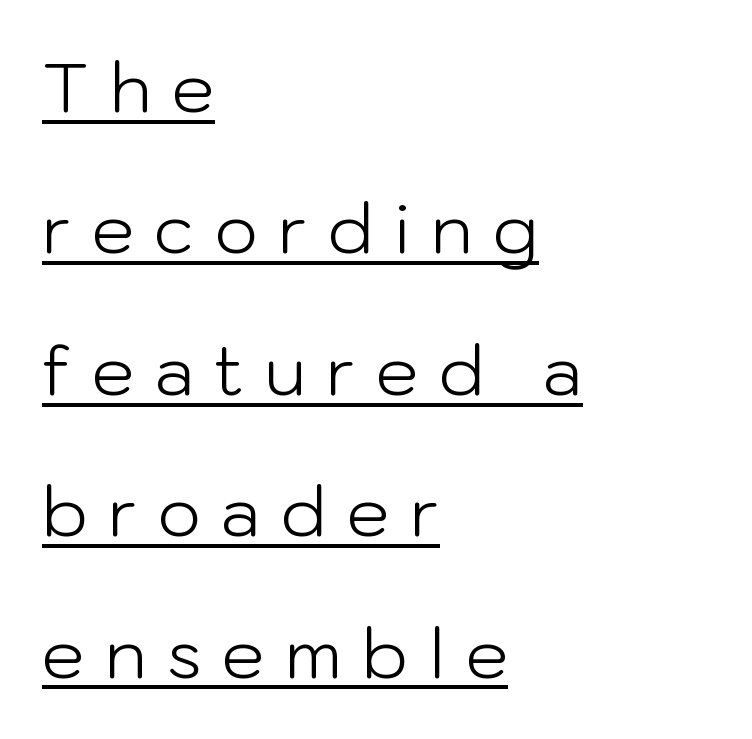
{"serif": "no", "italic": "no", "bold": "no", "weight": "light", "width": "normal", "stroke_contrast": "low", "x_height": "medium", "monospaced": "no", "underline": "yes", "align": "left", "line_spacing": "loose", "line_spacing_ratio": 2.08, "letter_spacing": "wide", "letter_spacing_em": 0.3, "glyph_px": 68}
